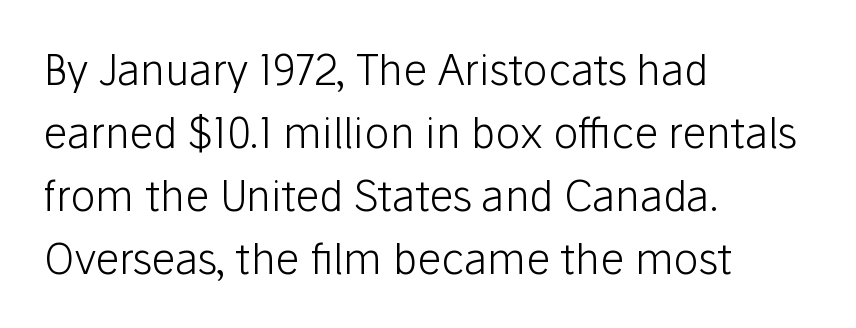
The image shows 42 px light sans-serif type, upright; set left-aligned, normal line spacing (1.5x), normal letter spacing, not underlined; low stroke contrast and a medium x-height.
